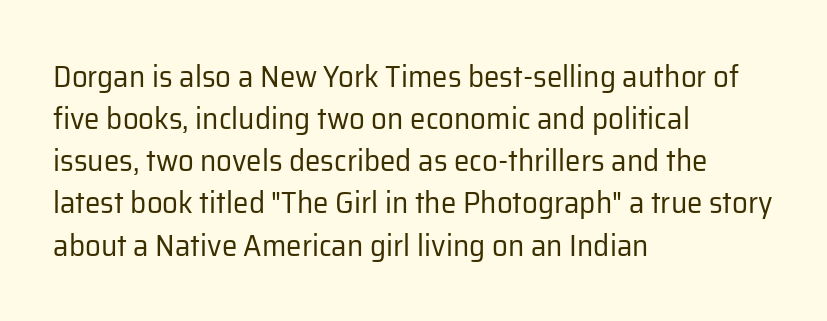
The image shows 31 px regular-weight sans-serif type, upright; set left-aligned, normal line spacing (1.36x), normal letter spacing, not underlined; low stroke contrast and a medium x-height.
